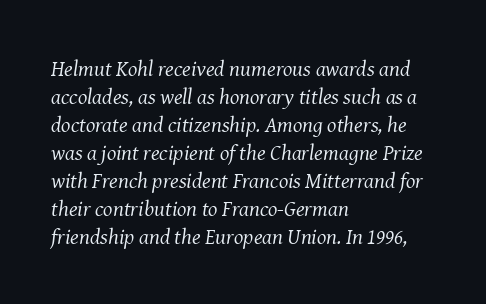
Quick note: italic. Letters have the restrained weight of plain body copy at most. The zone under the glyphs is completely vacant. How are the letters spaced? Ordinarily, with no added tracking.
